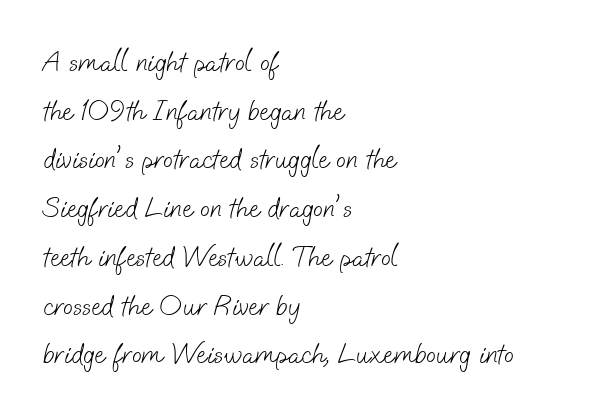
Q: Is the text bold? A: No.
Q: Is the typeface a serif or a sans-serif typeface? A: Sans-serif.
Q: Is the text underlined? A: No.
Q: How is the paragraph aligned? A: Left-aligned.
Q: Is the spacing between letters normal or unusually wide? A: Normal.
Q: Is the spacing between lines tight, normal or loose? A: Normal.
Q: Width (condensed, normal, or wide)? A: Normal.
Q: Stroke contrast? A: Low.
Q: x-height? A: Small.
Q: Monospaced? A: No.
